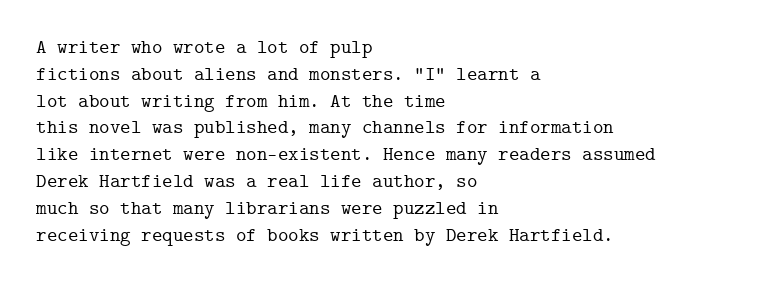
{"italic": "no", "underline": "no", "align": "left", "line_spacing": "normal", "line_spacing_ratio": 1.34, "letter_spacing": "normal", "letter_spacing_em": 0.0, "glyph_px": 20}
